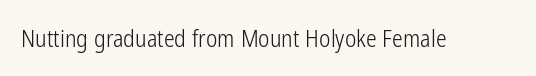
{"italic": "no", "bold": "no", "underline": "no", "letter_spacing": "normal", "letter_spacing_em": 0.0, "glyph_px": 24}
